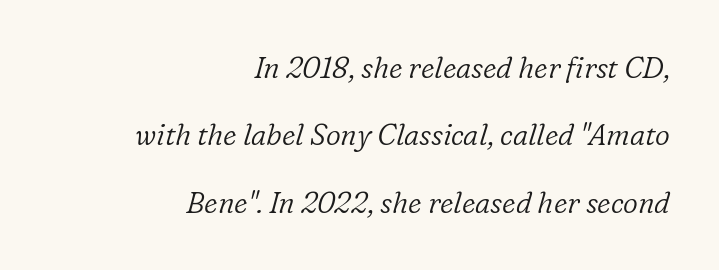
The image shows 29 px light serif type, italic (leaning right); set right-aligned, loose line spacing (2.32x), normal letter spacing, not underlined; low stroke contrast and a medium x-height.
